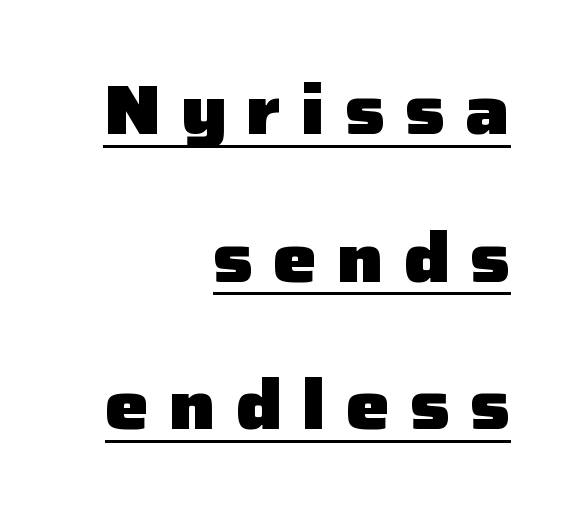
{"serif": "no", "italic": "no", "bold": "yes", "weight": "heavy", "width": "normal", "stroke_contrast": "low", "x_height": "medium", "monospaced": "no", "underline": "yes", "align": "right", "line_spacing": "loose", "line_spacing_ratio": 2.11, "letter_spacing": "wide", "letter_spacing_em": 0.28, "glyph_px": 70}
